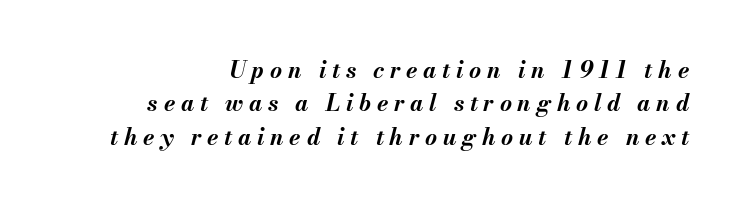
The image shows 23 px bold type, italic (leaning right); set normal line spacing (1.45x), unusually wide letter spacing (+0.25 em), not underlined.
